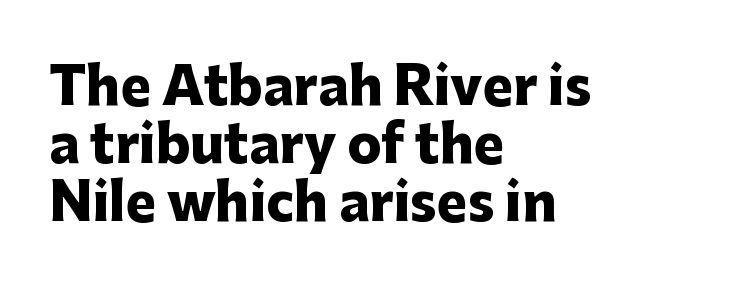
Q: Is the text bold? A: Yes.
Q: Is the text italic (slanted)? A: No, it is upright.
Q: Is the typeface a serif or a sans-serif typeface? A: Sans-serif.
Q: Is the text underlined? A: No.
Q: How is the paragraph aligned? A: Left-aligned.
Q: Is the spacing between letters normal or unusually wide? A: Normal.
Q: Is the spacing between lines tight, normal or loose? A: Tight.
Q: Width (condensed, normal, or wide)? A: Normal.
Q: Stroke contrast? A: Low.
Q: x-height? A: Medium.
Q: Monospaced? A: No.
